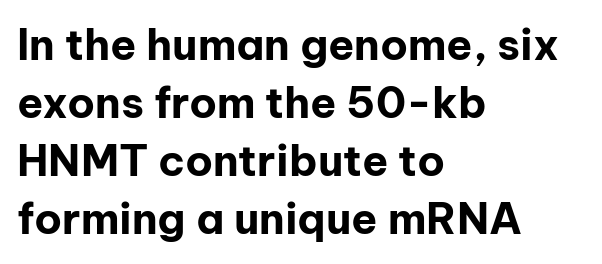
The face used here is proportionally spaced, like ordinary book or web type. Each line starts at the same left margin while the right side varies. Decoration check: the copy has no underline. Does the weight exceed regular? Yes, all the way to bold.
